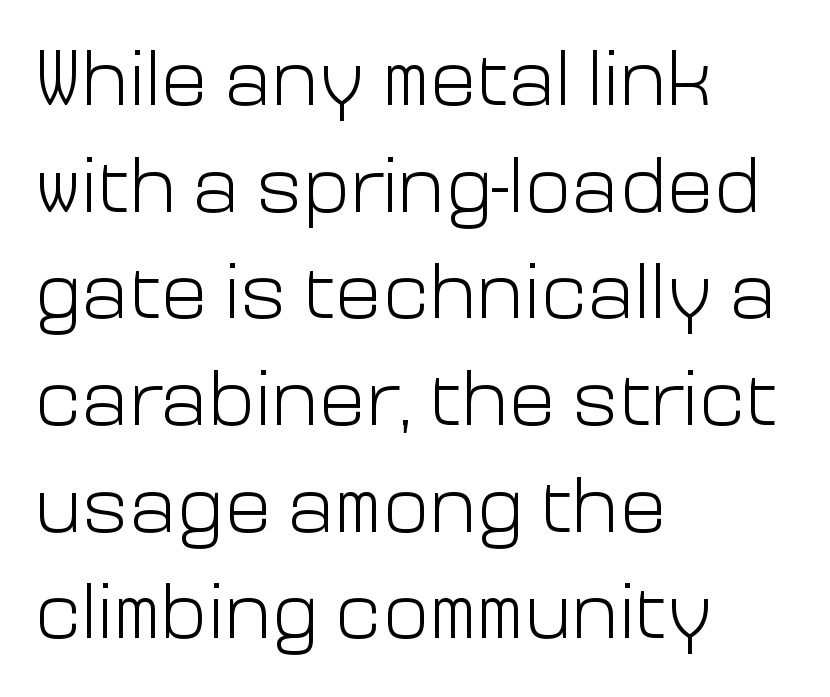
These lines are set flush left with a ragged right edge. The letters look calm and open, with moderate or lighter stems. The glyphs in this specimen are sans serif. Descenders hang freely into open space. The line-height multiplier appears to be the usual default. You can tell it's not italic because the verticals are truly vertical.
